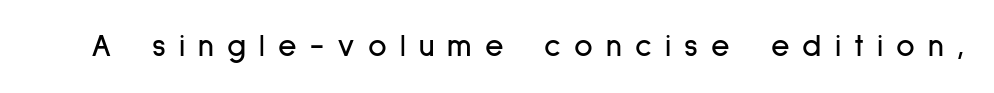
{"serif": "no", "italic": "no", "width": "condensed", "stroke_contrast": "low", "x_height": "medium", "monospaced": "no", "underline": "no", "letter_spacing": "wide", "letter_spacing_em": 0.41, "glyph_px": 32}
